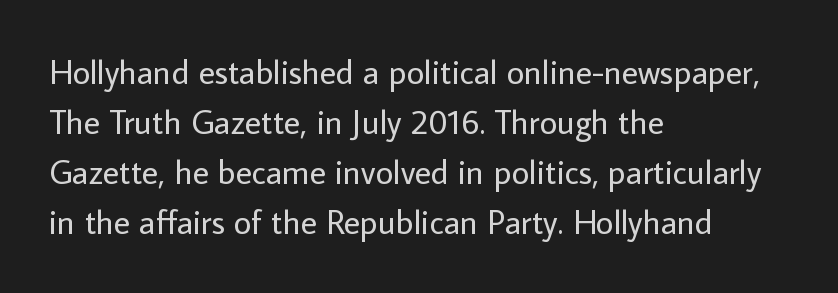
{"serif": "no", "italic": "no", "bold": "no", "weight": "regular", "width": "normal", "stroke_contrast": "low", "x_height": "medium", "monospaced": "no", "underline": "no", "align": "left", "line_spacing": "normal", "line_spacing_ratio": 1.47, "letter_spacing": "normal", "letter_spacing_em": 0.0, "glyph_px": 34}
